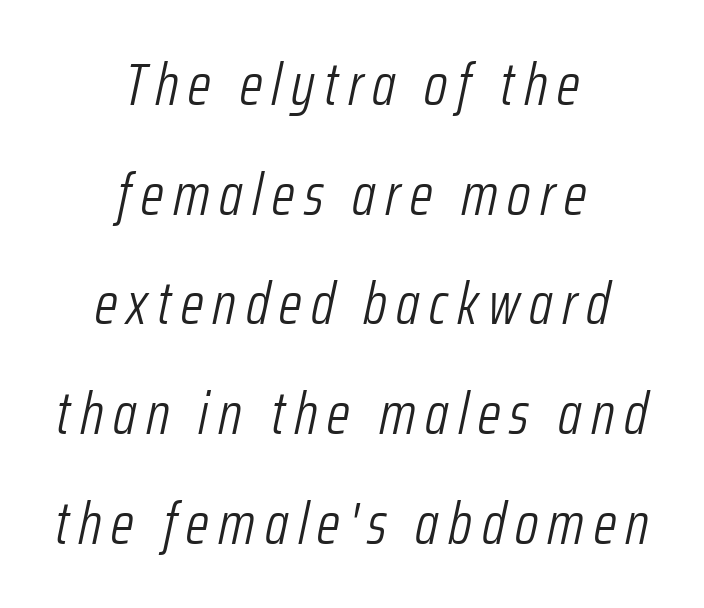
{"italic": "yes", "lean": "right", "slant_degrees": 12, "bold": "no", "weight": "light", "width": "condensed", "stroke_contrast": "low", "x_height": "medium", "monospaced": "no", "underline": "no", "align": "center", "line_spacing_ratio": 1.86, "glyph_px": 59}
